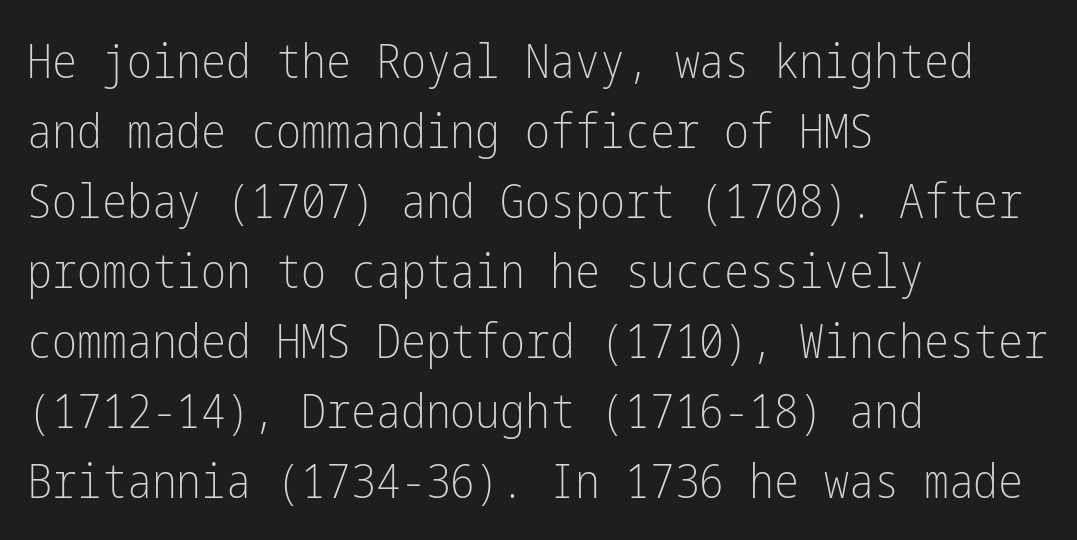
{"serif": "no", "italic": "no", "bold": "no", "weight": "light", "width": "condensed", "stroke_contrast": "low", "x_height": "medium", "underline": "no", "align": "left", "line_spacing": "normal", "line_spacing_ratio": 1.49, "letter_spacing": "normal", "letter_spacing_em": 0.0, "glyph_px": 47}
